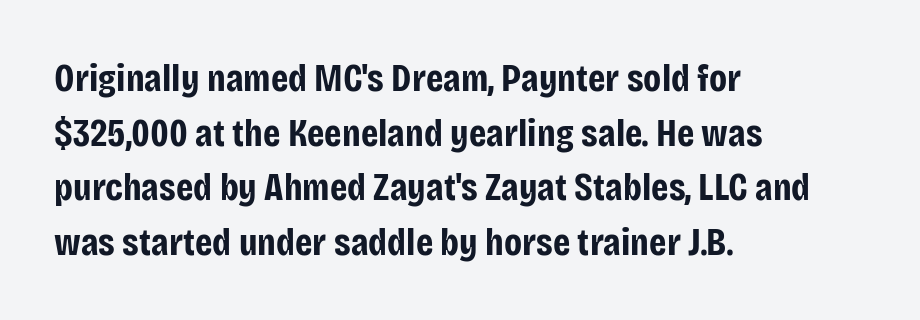
Students, observe: this is what conventionally led text looks like. Nope, not italic — everything's standing straight. A typesetter would call this proportional, since set widths differ per character. Each word holds together tightly as a unit, with standard inter-letter gaps. The lines in this sample share a left origin and differ only in where they stop.
